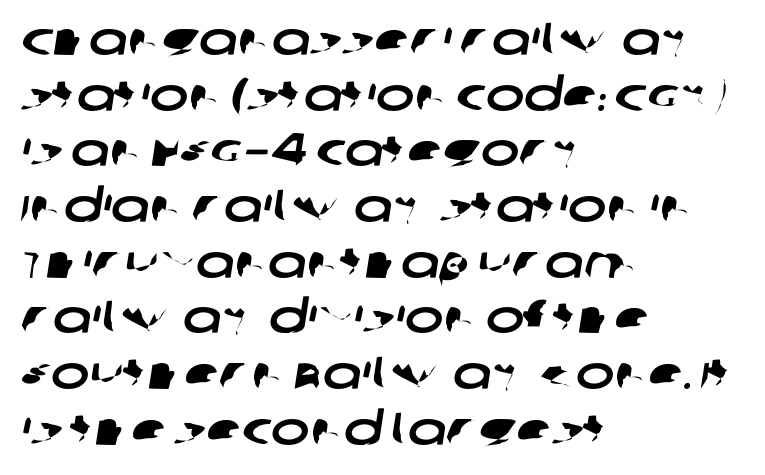
Q: Is the typeface a serif or a sans-serif typeface? A: Sans-serif.
Q: Is the text underlined? A: No.
Q: How is the paragraph aligned? A: Left-aligned.
Q: Is the spacing between letters normal or unusually wide? A: Normal.
Q: Width (condensed, normal, or wide)? A: Wide.
Q: Stroke contrast? A: Low.
Q: x-height? A: Large.
Q: Monospaced? A: No.
